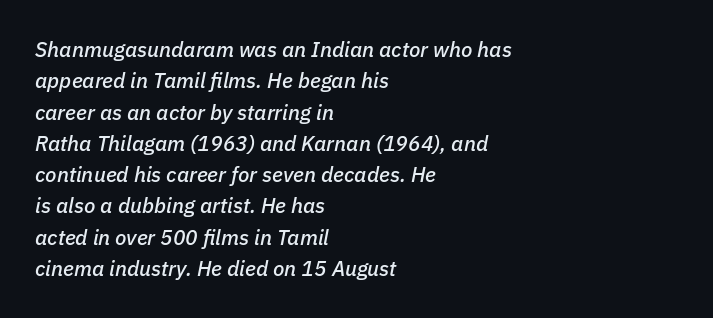
All the whitespace from short lines collects on the right. Words appear dense and cohesive because spacing is normal. The baseline area is clear. Does the lettering tilt? It does — this is italic.
